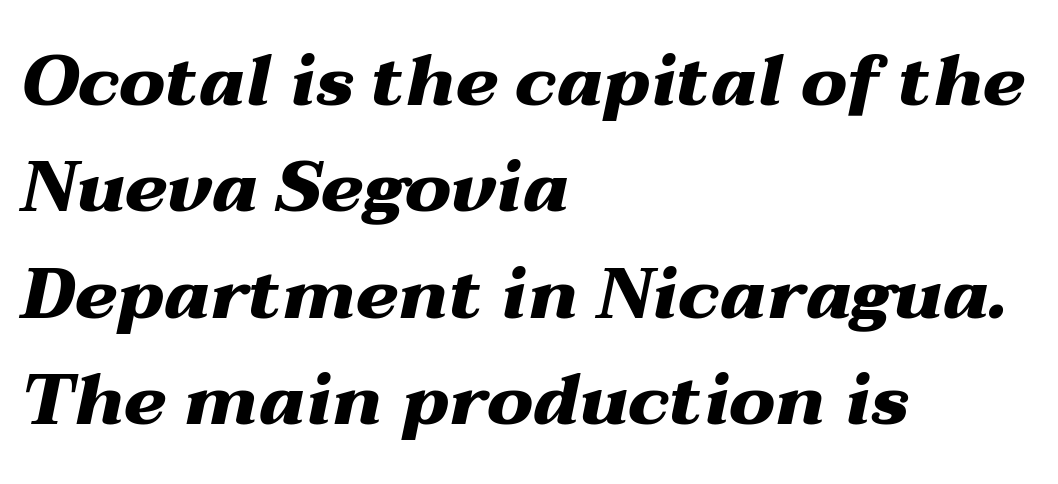
Q: Is the text bold? A: Yes.
Q: Is the text italic (slanted)? A: Yes, it leans right by about 12 degrees.
Q: Is the text underlined? A: No.
Q: How is the paragraph aligned? A: Left-aligned.
Q: Is the spacing between letters normal or unusually wide? A: Normal.
Q: Is the spacing between lines tight, normal or loose? A: Normal.
Q: Width (condensed, normal, or wide)? A: Wide.
Q: Stroke contrast? A: Medium.
Q: x-height? A: Medium.
Q: Monospaced? A: No.
